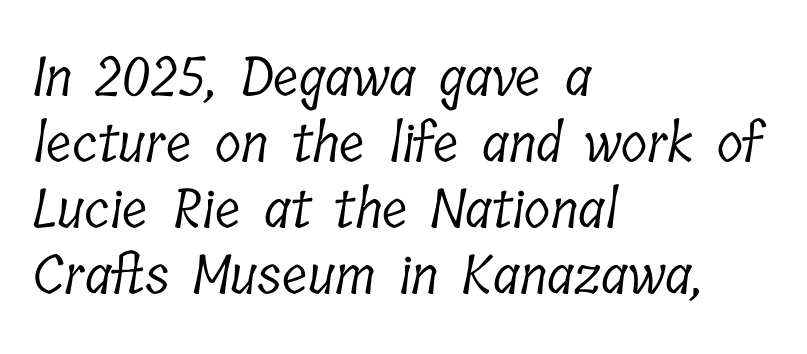
Just letters on the line, the space beneath them empty. Is the block centered? No — it sits flush against the left margin. Spacing between characters is what you'd get straight out of the box. Type style note: has serifs.
